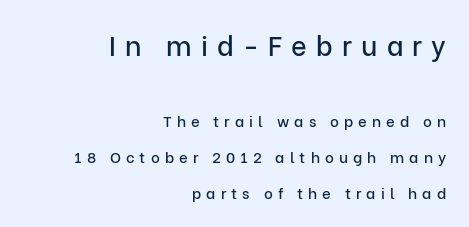
Q: Is the text italic (slanted)? A: No, it is upright.
Q: Is the text underlined? A: No.
Q: How is the paragraph aligned? A: Right-aligned.
Q: Is the spacing between letters normal or unusually wide? A: Unusually wide.
Q: Is the spacing between lines tight, normal or loose? A: Loose.
Q: Which block of text is set in a larger size, the first (top) or the second (bottom)? A: The first (top) one.
